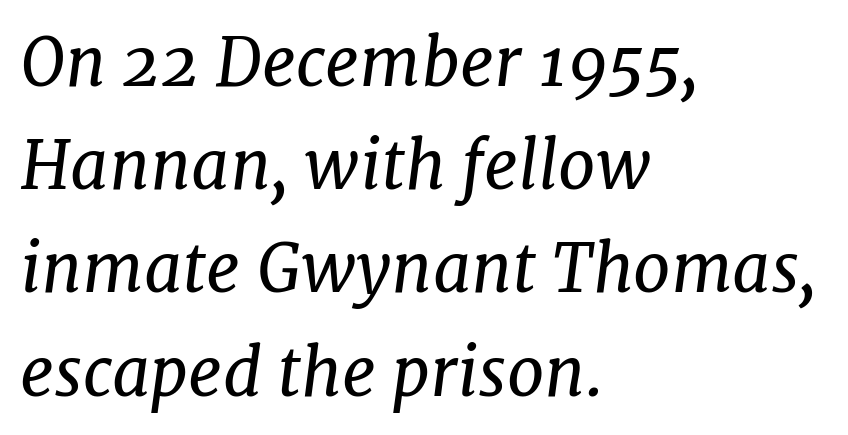
An italicized treatment has been applied to the whole sample. Are there feet on the stems? There are — it's a serif. The passage shown is not underscored anywhere. Teacher's note: observe the even left margin — that is flush-left alignment. The font sits on the lighter half of the weight spectrum, regular included. Here the designer chose a conventional face with non-uniform glyph widths.
